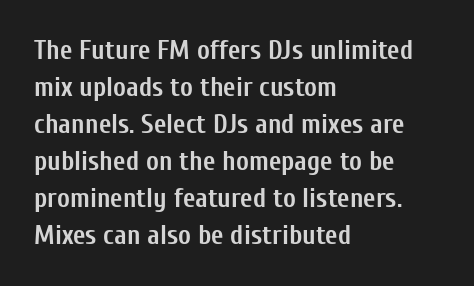
The image shows 27 px bold type, upright; set left-aligned, normal line spacing (1.37x), normal letter spacing, not underlined.
